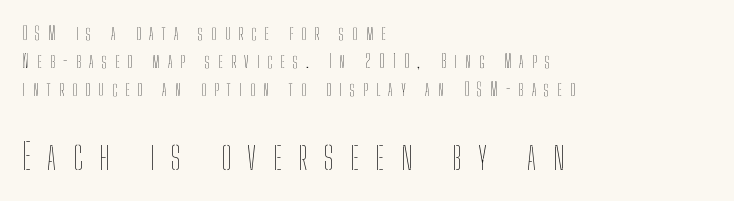
Two sizes are in play, and the larger belongs to the second block. Rows of type keep a routine distance in the vertical direction. You could not count columns in this text — the font is proportionally spaced. Is the type heavy? It reads as light-to-regular instead. Does extra space separate the letters? Yes, quite a lot of it.
